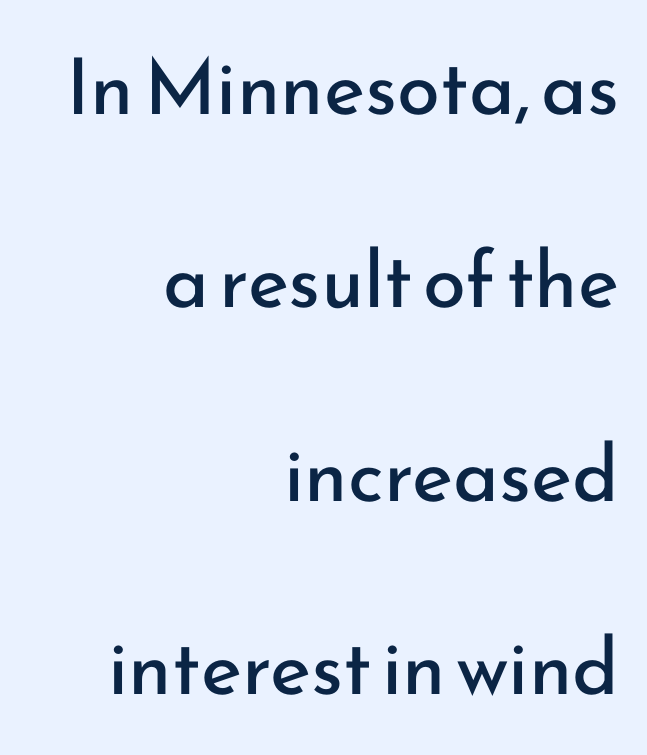
Italic: no, the glyphs are upright roman. These lines keep a tight, regular rhythm from letter to letter. Varying glyph widths throughout — classic text-font behaviour. Whoever set this chose breathing room over compactness in the vertical rhythm.
